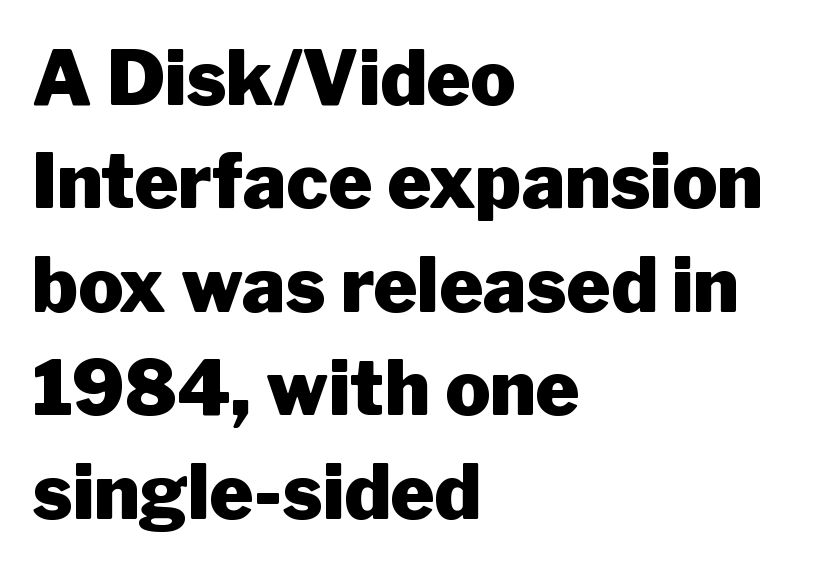
Q: Is the text bold? A: Yes.
Q: Is the text italic (slanted)? A: No, it is upright.
Q: Is the typeface a serif or a sans-serif typeface? A: Sans-serif.
Q: Is the text underlined? A: No.
Q: How is the paragraph aligned? A: Left-aligned.
Q: Is the spacing between letters normal or unusually wide? A: Normal.
Q: Is the spacing between lines tight, normal or loose? A: Normal.
Q: Width (condensed, normal, or wide)? A: Normal.
Q: Stroke contrast? A: Low.
Q: x-height? A: Medium.
Q: Monospaced? A: No.
